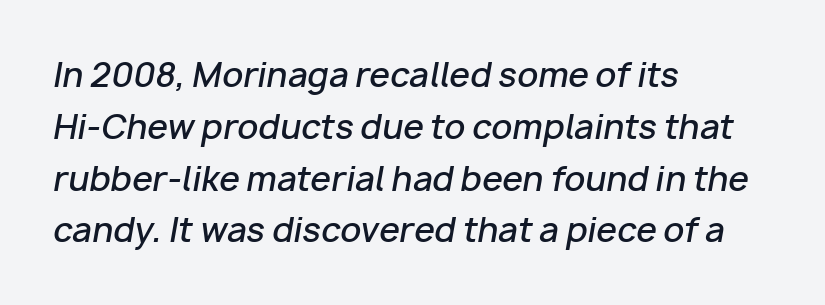
The image shows 33 px semibold type, italic (leaning right); set left-aligned, normal line spacing (1.57x), normal letter spacing, not underlined; low stroke contrast and a medium x-height.
